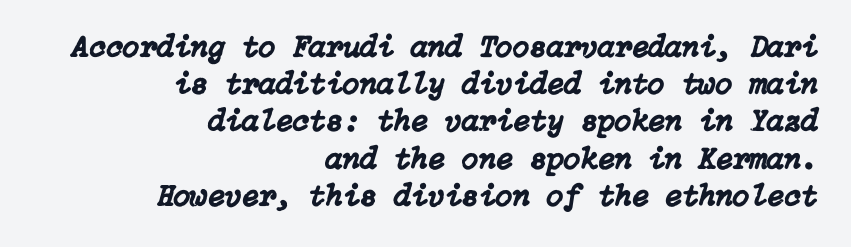
Q: Is the text italic (slanted)? A: Yes, it leans right by about 15 degrees.
Q: Is the text underlined? A: No.
Q: How is the paragraph aligned? A: Right-aligned.
Q: Is the spacing between letters normal or unusually wide? A: Normal.
Q: Width (condensed, normal, or wide)? A: Normal.
Q: Stroke contrast? A: Low.
Q: x-height? A: Medium.
